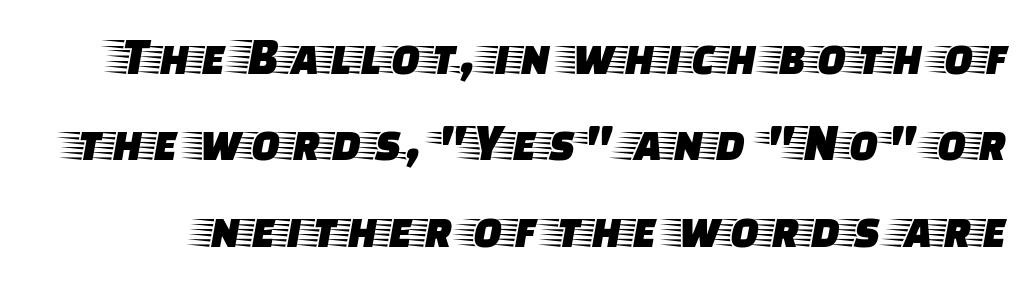
{"serif": "yes", "width": "wide", "stroke_contrast": "low", "x_height": "large", "monospaced": "no", "underline": "no", "line_spacing": "normal", "line_spacing_ratio": 1.6, "letter_spacing": "normal", "letter_spacing_em": 0.0, "glyph_px": 54}
